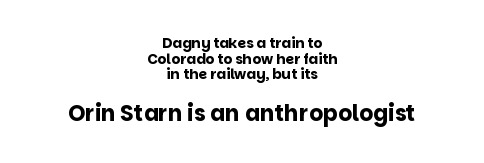
The image shows 22 px bold type, upright; set centered, tight line spacing (1.11x), normal letter spacing, not underlined; the second (bottom) block is 1.57x larger.
